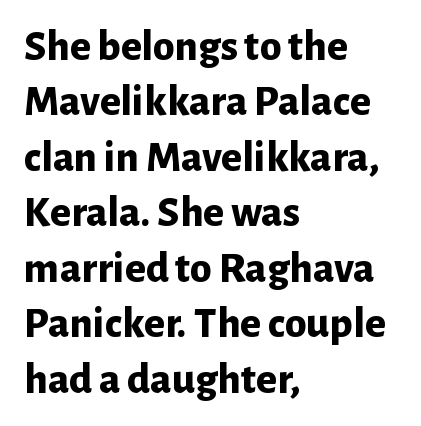
Q: Is the text bold? A: Yes.
Q: Is the text italic (slanted)? A: No, it is upright.
Q: Is the typeface a serif or a sans-serif typeface? A: Sans-serif.
Q: Is the text underlined? A: No.
Q: How is the paragraph aligned? A: Left-aligned.
Q: Is the spacing between letters normal or unusually wide? A: Normal.
Q: Is the spacing between lines tight, normal or loose? A: Normal.
Q: Width (condensed, normal, or wide)? A: Normal.
Q: Stroke contrast? A: Low.
Q: x-height? A: Medium.
Q: Monospaced? A: No.
